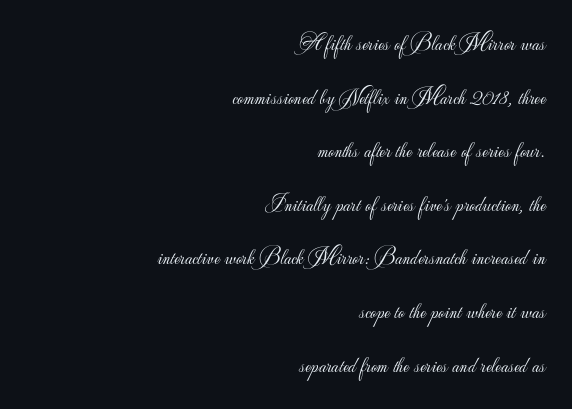
Spacing between characters is what you'd get straight out of the box. Visually the block forms a straight wall on the right and a jagged coastline on the left. Type without underlining.
